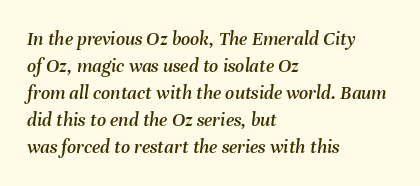
Q: Is the text italic (slanted)? A: Yes, it leans right by about 8 degrees.
Q: Is the text underlined? A: No.
Q: How is the paragraph aligned? A: Left-aligned.
Q: Is the spacing between letters normal or unusually wide? A: Normal.
Q: Is the spacing between lines tight, normal or loose? A: Normal.
